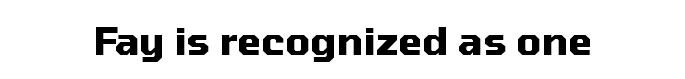
Q: Is the text bold? A: Yes.
Q: Is the text italic (slanted)? A: No, it is upright.
Q: Is the typeface a serif or a sans-serif typeface? A: Sans-serif.
Q: Is the text underlined? A: No.
Q: Is the spacing between letters normal or unusually wide? A: Normal.
Q: Width (condensed, normal, or wide)? A: Normal.
Q: Stroke contrast? A: Medium.
Q: x-height? A: Medium.
Q: Monospaced? A: No.
